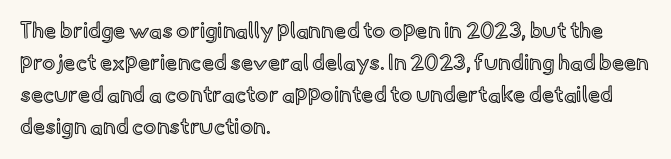
The image shows 22 px text type, upright; set left-aligned, normal line spacing (1.45x), normal letter spacing, not underlined.
